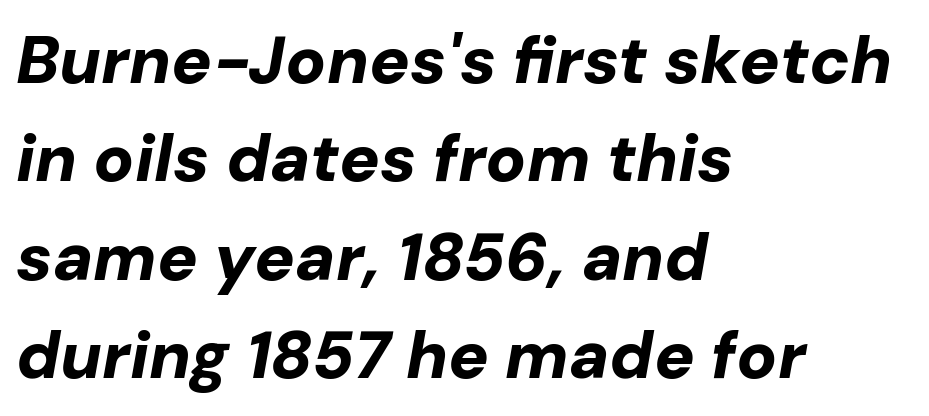
{"italic": "yes", "lean": "right", "slant_degrees": 10, "bold": "yes", "weight": "bold", "width": "normal", "stroke_contrast": "low", "x_height": "medium", "monospaced": "no", "underline": "no", "align": "left", "line_spacing": "normal", "line_spacing_ratio": 1.47, "letter_spacing": "normal", "letter_spacing_em": 0.0, "glyph_px": 67}
